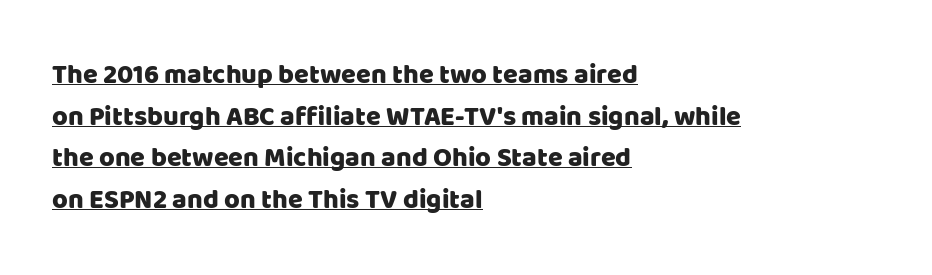
The paragraph shown leans on its left margin. Like a heading marked for emphasis, these lines bear an underscore. How are the letters spaced? Ordinarily, with no added tracking. A typesetter would call this leading conventional body-copy spacing. Vertical strokes here are truly vertical.
